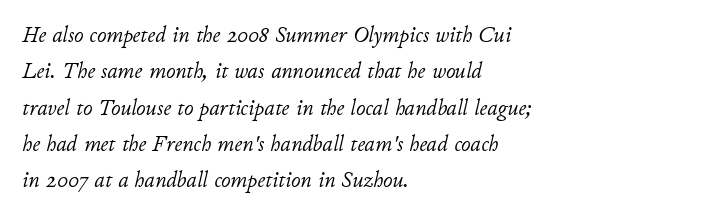
{"italic": "yes", "lean": "right", "slant_degrees": 11, "bold": "no", "underline": "no", "align": "left", "line_spacing": "normal", "line_spacing_ratio": 1.58, "letter_spacing": "normal", "letter_spacing_em": 0.0, "glyph_px": 23}
